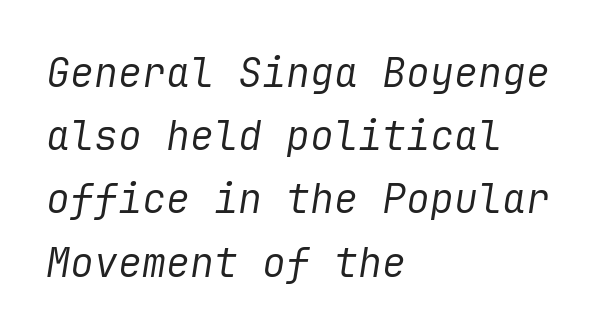
The image shows 40 px regular-weight type, italic (leaning right); set left-aligned, normal line spacing (1.58x), normal letter spacing, not underlined; low stroke contrast and a medium x-height.
